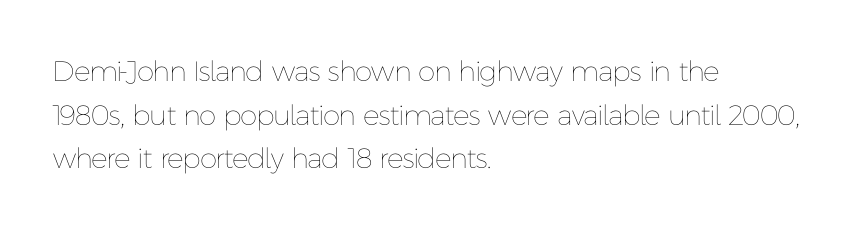
The image shows 28 px thin type, upright; set left-aligned, normal line spacing (1.56x), normal letter spacing, not underlined; low stroke contrast and a medium x-height.
